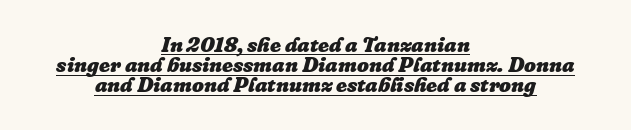
{"italic": "yes", "lean": "right", "slant_degrees": 16, "bold": "yes", "underline": "yes", "align": "center", "line_spacing": "tight", "line_spacing_ratio": 0.96, "letter_spacing": "normal", "letter_spacing_em": 0.0, "glyph_px": 21}
